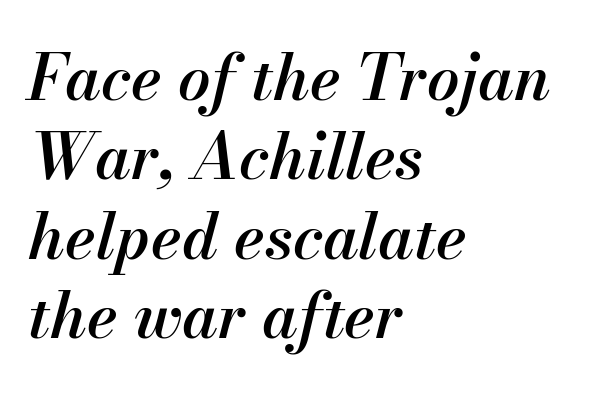
Typeset ragged right — the left edge is the straight one. This rendering features lettering with no underline. Italic? Definitely — the glyphs are oblique. This is the in-between weight designers call semibold or demi.
